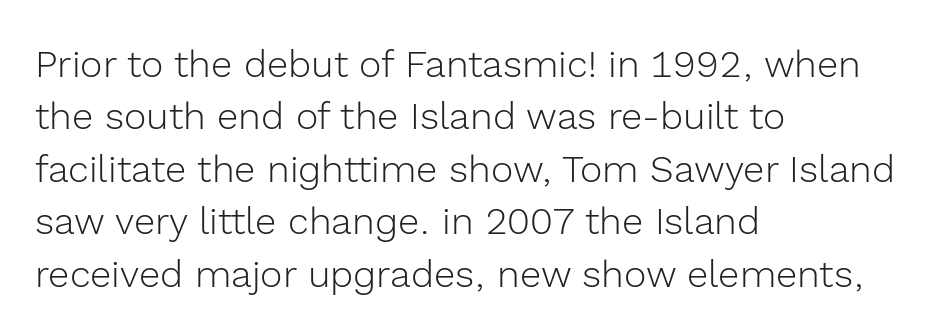
{"serif": "no", "italic": "no", "bold": "no", "weight": "light", "width": "normal", "x_height": "medium", "monospaced": "no", "underline": "no", "align": "left", "line_spacing": "normal", "line_spacing_ratio": 1.38, "letter_spacing": "normal", "letter_spacing_em": 0.0, "glyph_px": 38}
